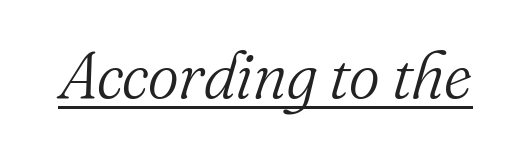
The weight would be labelled regular, book, light, or lighter still. Does the lettering tilt? It does — this is italic. You could call the tracking neutral — neither tight nor loose. This sample carries an underscore along the baseline area. This is serif lettering, the kind often seen in printed books. Looks like regular typesetting: each glyph gets only the width it needs.
